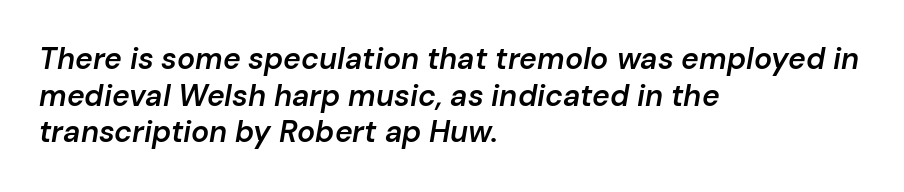
{"italic": "yes", "lean": "right", "slant_degrees": 10, "bold": "semi", "weight": "semibold", "width": "normal", "stroke_contrast": "low", "x_height": "medium", "monospaced": "no", "underline": "no", "align": "left", "line_spacing_ratio": 1.22, "letter_spacing": "normal", "letter_spacing_em": 0.0, "glyph_px": 30}
